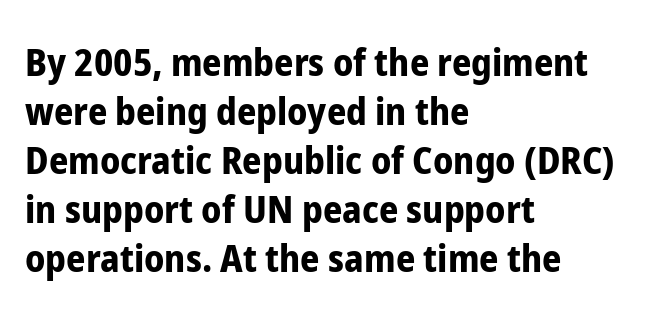
Q: Is the text bold? A: Yes.
Q: Is the text italic (slanted)? A: No, it is upright.
Q: Is the typeface a serif or a sans-serif typeface? A: Sans-serif.
Q: Is the text underlined? A: No.
Q: How is the paragraph aligned? A: Left-aligned.
Q: Is the spacing between letters normal or unusually wide? A: Normal.
Q: Is the spacing between lines tight, normal or loose? A: Normal.
Q: Width (condensed, normal, or wide)? A: Condensed.
Q: Stroke contrast? A: Low.
Q: x-height? A: Medium.
Q: Monospaced? A: No.
